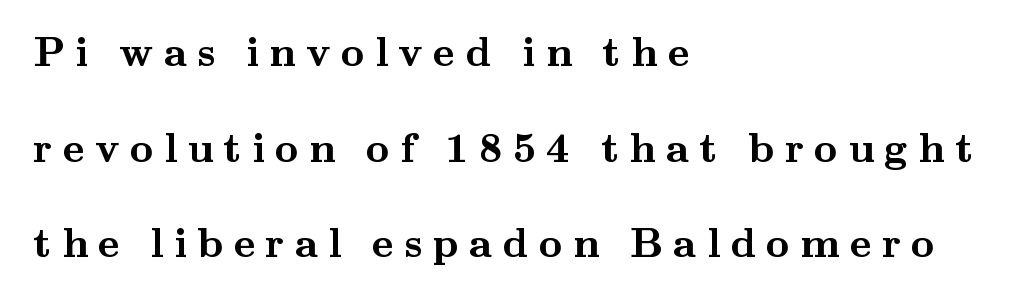
The image shows 41 px semibold, wide serif type, upright; set left-aligned, loose line spacing (2.33x), unusually wide letter spacing (+0.25 em), not underlined; medium stroke contrast and a small x-height.
